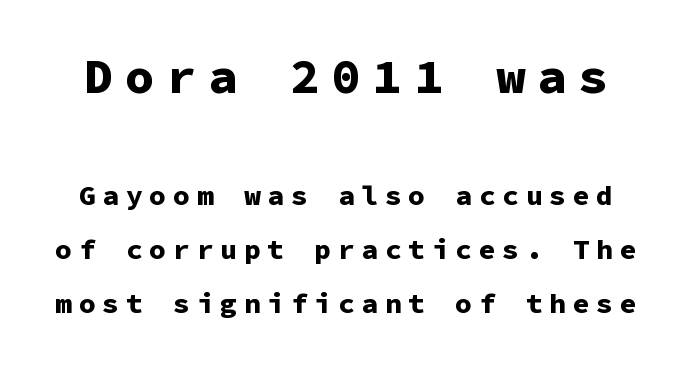
The glyphs have the mass of a bold cut. A typesetter would label this face a sans. Which chunk is bigger? The first one — the top block dwarfs the bottom. The specimen reads as upright at a glance.
